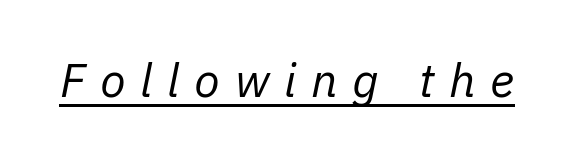
{"italic": "yes", "lean": "right", "slant_degrees": 11, "bold": "no", "weight": "regular", "width": "normal", "stroke_contrast": "low", "x_height": "medium", "monospaced": "no", "underline": "yes", "letter_spacing": "wide", "letter_spacing_em": 0.31, "glyph_px": 47}
